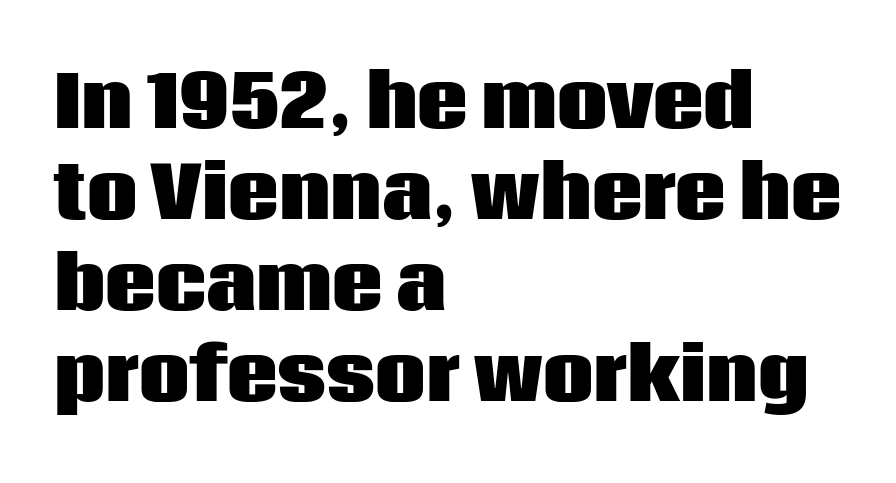
The glyphs have the mass of a bold cut. The passage shown is typed in a proportional face where columns would drift. Every character sits straight up, as roman type does. Short note: letters normally spaced.
